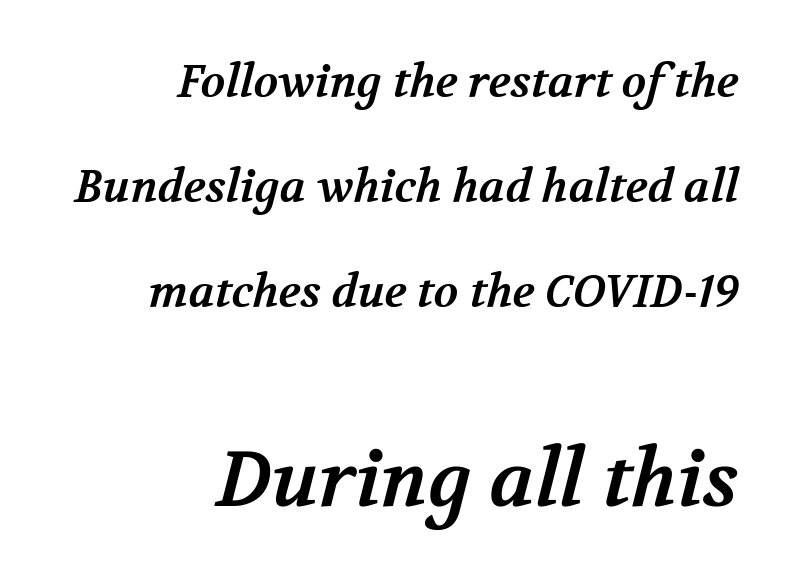
Q: Is the text bold? A: Yes.
Q: Is the typeface a serif or a sans-serif typeface? A: Serif.
Q: Is the text underlined? A: No.
Q: How is the paragraph aligned? A: Right-aligned.
Q: Is the spacing between letters normal or unusually wide? A: Normal.
Q: Is the spacing between lines tight, normal or loose? A: Loose.
Q: Which block of text is set in a larger size, the first (top) or the second (bottom)? A: The second (bottom) one.
Q: Width (condensed, normal, or wide)? A: Normal.
Q: Stroke contrast? A: Medium.
Q: x-height? A: Medium.
Q: Monospaced? A: No.
